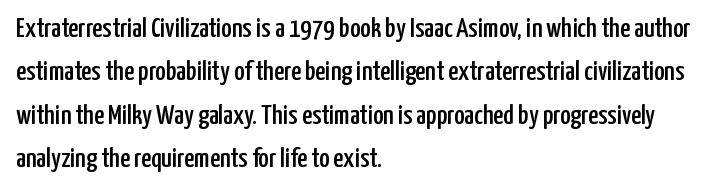
The image shows 28 px condensed sans-serif type, upright; set left-aligned, normal line spacing (1.55x), normal letter spacing, not underlined; low stroke contrast and a medium x-height.
